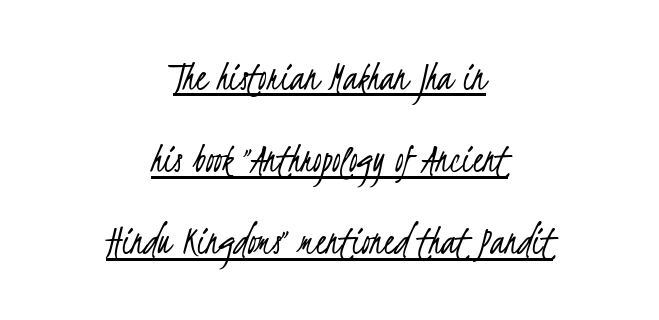
Q: Is the text bold? A: No.
Q: Is the typeface a serif or a sans-serif typeface? A: Sans-serif.
Q: Is the text underlined? A: Yes.
Q: How is the paragraph aligned? A: Centered.
Q: Is the spacing between letters normal or unusually wide? A: Normal.
Q: Is the spacing between lines tight, normal or loose? A: Loose.
Q: Width (condensed, normal, or wide)? A: Condensed.
Q: Stroke contrast? A: Low.
Q: x-height? A: Small.
Q: Monospaced? A: No.
